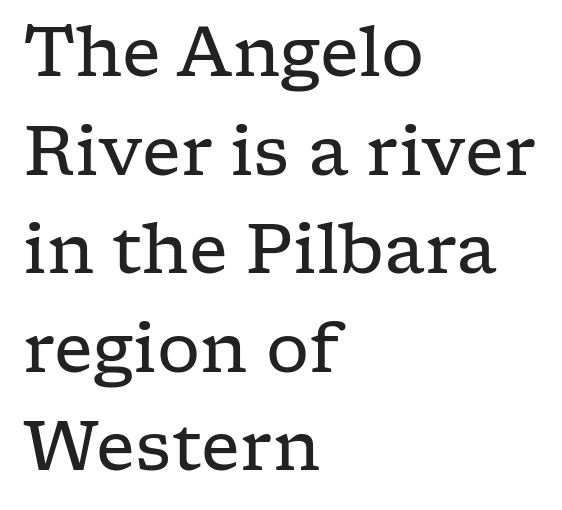
The rendering uses natural spacing where letterforms have individual widths. Type style note: has serifs. The axis of the letterforms is exactly vertical. Ink coverage per letter is moderate at most. Alignment: flush left.
